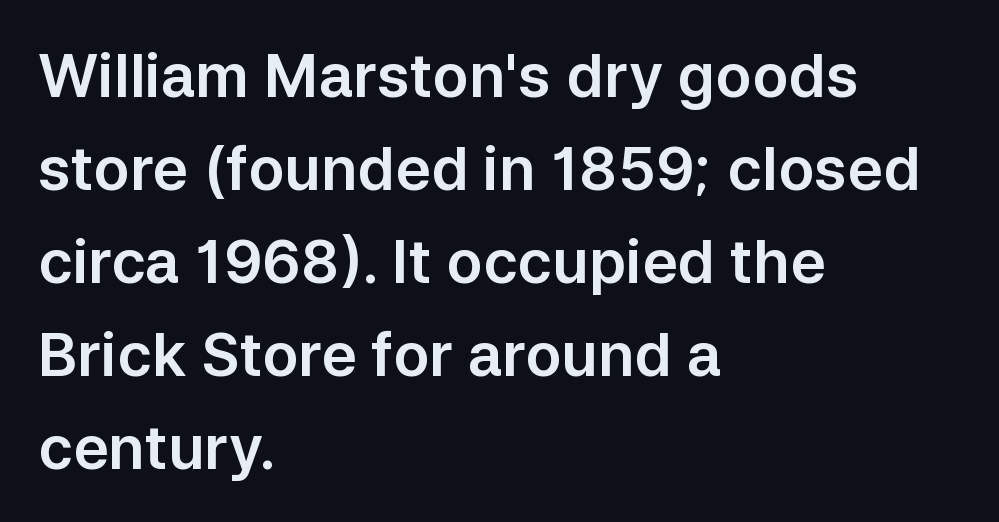
{"serif": "no", "italic": "no", "width": "normal", "stroke_contrast": "low", "x_height": "medium", "monospaced": "no", "underline": "no", "align": "left", "line_spacing": "normal", "line_spacing_ratio": 1.55, "letter_spacing": "normal", "letter_spacing_em": 0.0, "glyph_px": 60}
